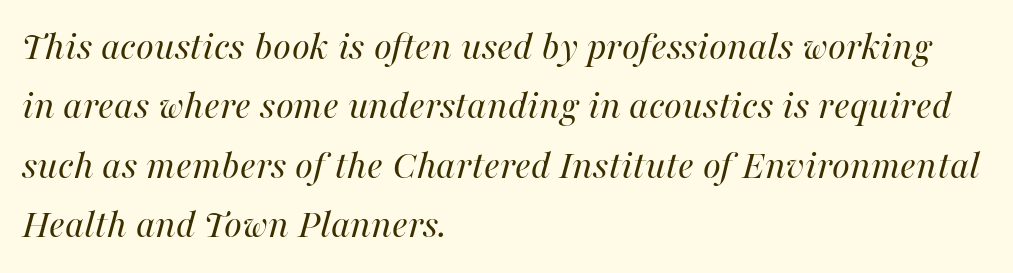
If you drew a line through each stem, it would be angled. A typesetter would call this zero additional tracking. Notice how descenders clear the ascenders below comfortably — that's standard leading. Plain, unruled lines of type. Varying glyph widths throughout — classic text-font behaviour.
